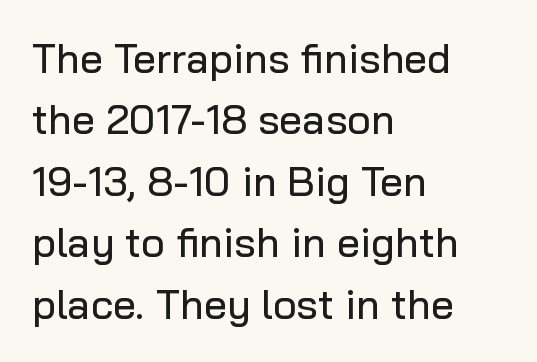
{"serif": "no", "italic": "no", "width": "normal", "stroke_contrast": "low", "x_height": "medium", "monospaced": "no", "underline": "no", "align": "left", "line_spacing": "normal", "line_spacing_ratio": 1.5, "letter_spacing": "normal", "letter_spacing_em": 0.0, "glyph_px": 41}
